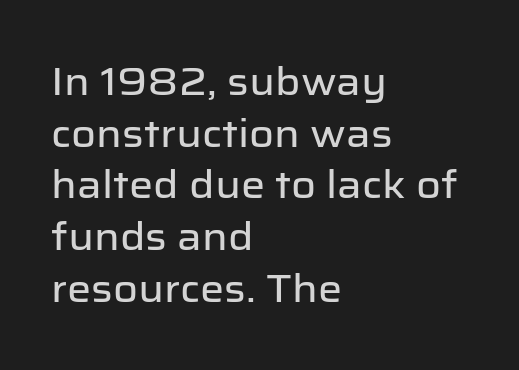
Q: Is the text italic (slanted)? A: No, it is upright.
Q: Is the typeface a serif or a sans-serif typeface? A: Sans-serif.
Q: Is the text underlined? A: No.
Q: How is the paragraph aligned? A: Left-aligned.
Q: Is the spacing between letters normal or unusually wide? A: Normal.
Q: Is the spacing between lines tight, normal or loose? A: Normal.
Q: Width (condensed, normal, or wide)? A: Normal.
Q: Stroke contrast? A: Low.
Q: x-height? A: Medium.
Q: Monospaced? A: No.
